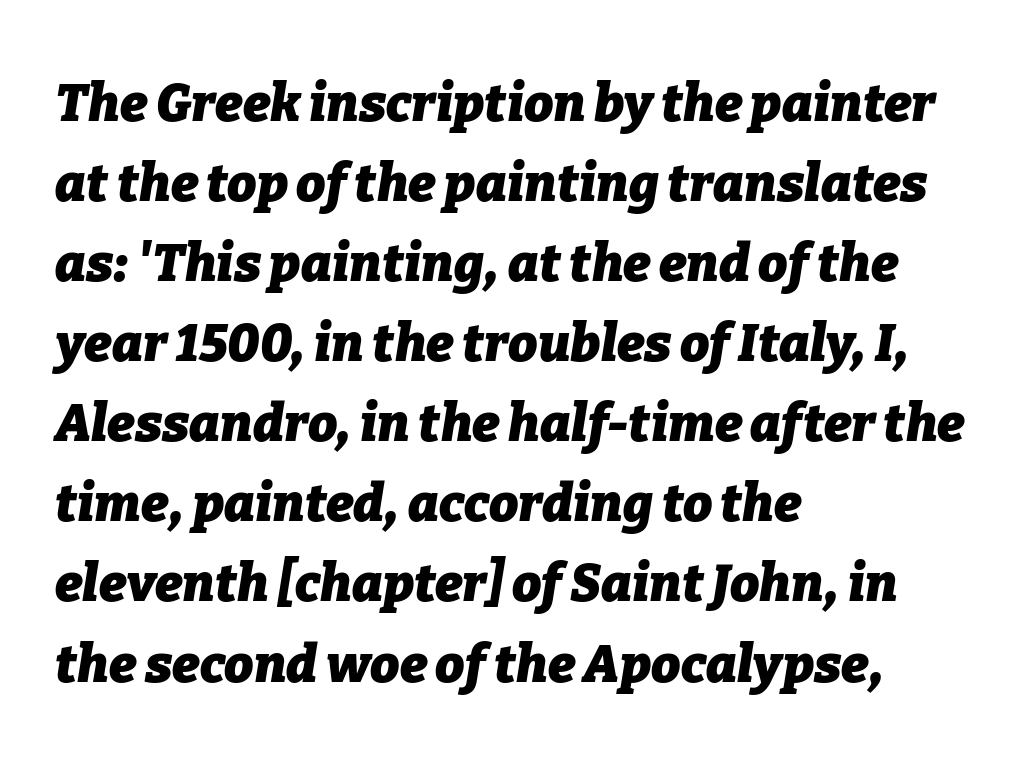
The image shows 52 px heavy type, italic (leaning right); set left-aligned, normal line spacing (1.54x), normal letter spacing, not underlined; low stroke contrast and a medium x-height.
